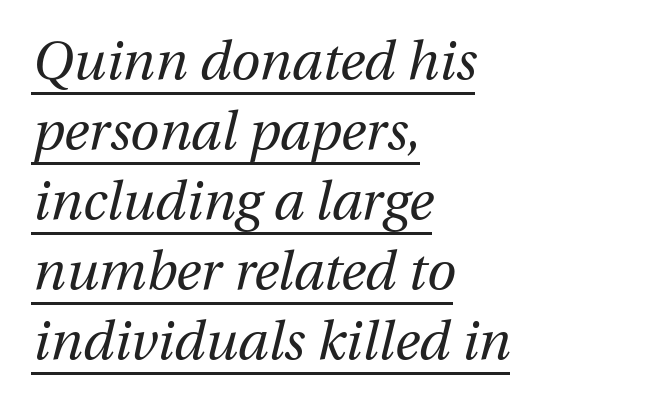
{"italic": "yes", "lean": "right", "slant_degrees": 12, "bold": "no", "weight": "regular", "width": "normal", "stroke_contrast": "medium", "x_height": "medium", "monospaced": "no", "underline": "yes", "align": "left", "line_spacing": "normal", "line_spacing_ratio": 1.32, "letter_spacing": "normal", "letter_spacing_em": 0.0, "glyph_px": 53}
